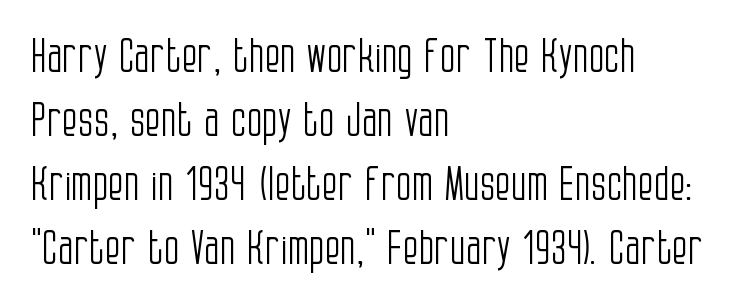
Q: Is the text bold? A: No.
Q: Is the text italic (slanted)? A: No, it is upright.
Q: Is the typeface a serif or a sans-serif typeface? A: Sans-serif.
Q: Is the text underlined? A: No.
Q: How is the paragraph aligned? A: Left-aligned.
Q: Is the spacing between letters normal or unusually wide? A: Normal.
Q: Is the spacing between lines tight, normal or loose? A: Normal.
Q: Width (condensed, normal, or wide)? A: Condensed.
Q: Stroke contrast? A: Low.
Q: x-height? A: Large.
Q: Monospaced? A: No.
